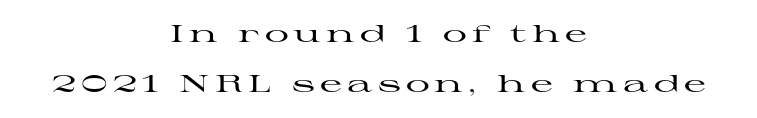
The paragraph has two soft edges and a firm central axis. The lines are spread far apart with generous leading. The line texture is sparse and dotted thanks to wide tracking. Descenders hang freely into open space.
